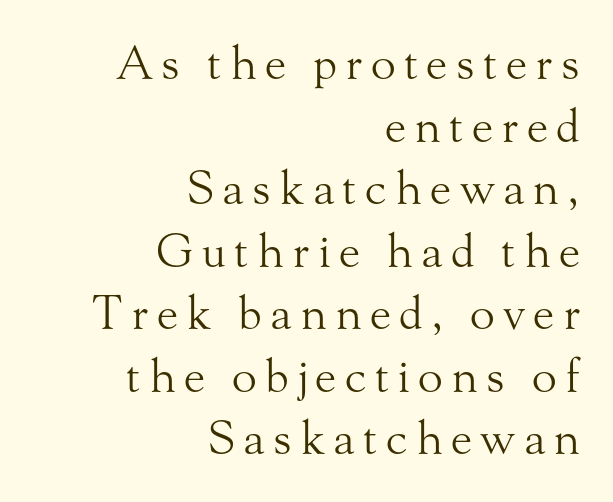
Honestly, the row spacing looks completely unremarkable. It's the straight-up-and-down kind of type. Descender tails drop into unmarked territory. Is the stroke heavy? The answer is a plain regular-or-lighter. Layout note: lines flush right. Looks like regular typesetting: each glyph gets only the width it needs.
